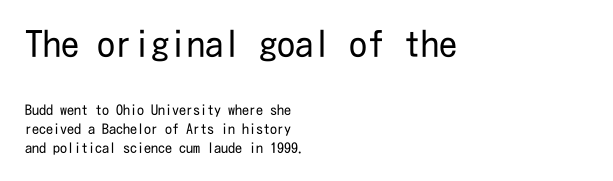
The first block has been scaled up relative to the second. Italic? Not at all — the glyphs are vertical. These glyphs show unthickened strokes, regular width or finer. Line starts are locked; line ends wander.
